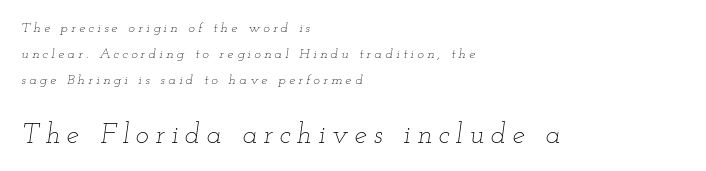
Q: Is the text bold? A: No.
Q: Is the text italic (slanted)? A: Yes, it leans right by about 12 degrees.
Q: Is the text underlined? A: No.
Q: How is the paragraph aligned? A: Left-aligned.
Q: Is the spacing between letters normal or unusually wide? A: Unusually wide.
Q: Which block of text is set in a larger size, the first (top) or the second (bottom)? A: The second (bottom) one.
Q: Width (condensed, normal, or wide)? A: Wide.
Q: Stroke contrast? A: Low.
Q: x-height? A: Small.
Q: Monospaced? A: No.
